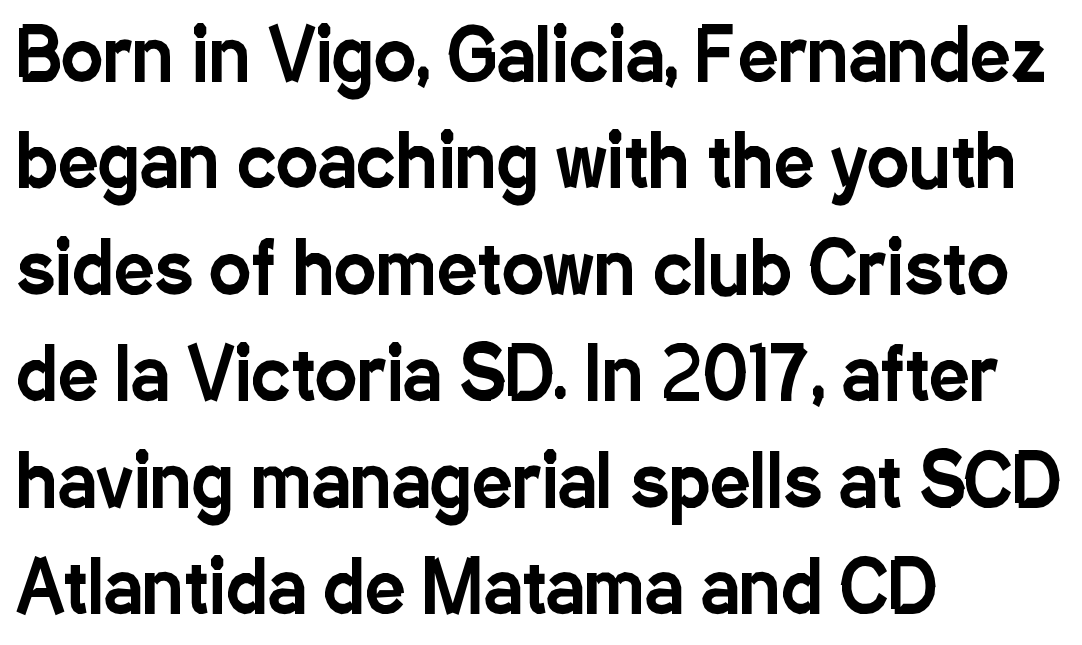
{"serif": "no", "italic": "no", "width": "condensed", "stroke_contrast": "low", "x_height": "medium", "monospaced": "no", "underline": "no", "align": "left", "line_spacing": "normal", "line_spacing_ratio": 1.5, "letter_spacing": "normal", "letter_spacing_em": 0.0, "glyph_px": 71}
